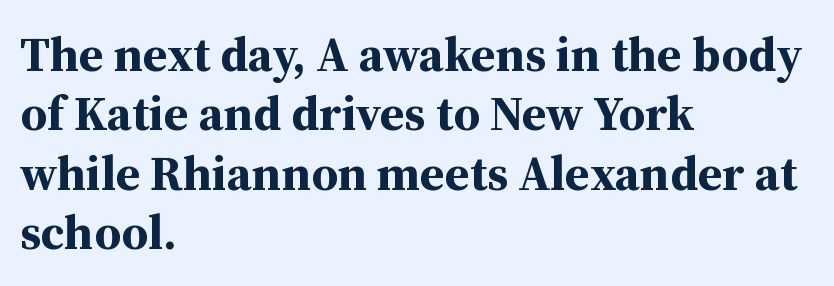
These lines are composed in type with serifs. Anything drawn beneath the words? Only blank space. Weight: bold. Notice how the passage keeps a crisp vertical edge on the left only. The rendering uses natural spacing where letterforms have individual widths.
